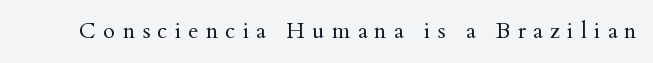
Q: Is the text bold? A: No.
Q: Is the text italic (slanted)? A: No, it is upright.
Q: Is the text underlined? A: No.
Q: Is the spacing between letters normal or unusually wide? A: Unusually wide.
